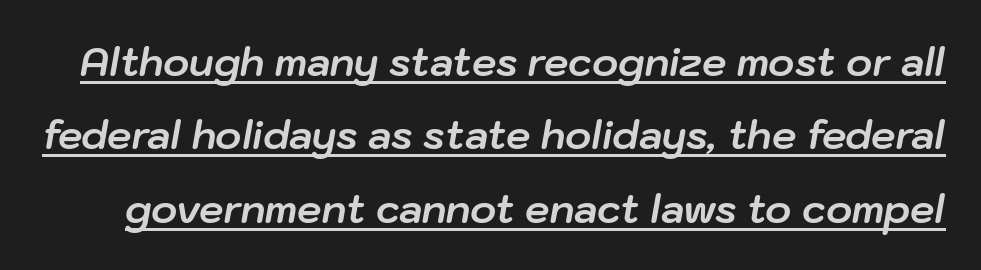
The image shows 39 px bold type, italic (leaning right); set line spacing 1.88x, normal letter spacing, underlined; low stroke contrast and a medium x-height.
